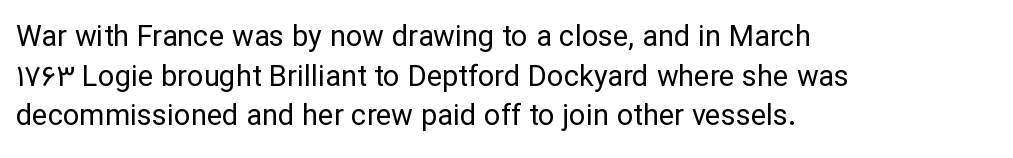
Look at the bottom of the vertical strokes: they stop flat, with no serifs. The letterforms sit shoulder to shoulder at normal distance. A classic flush-left, rag-right setting is used for this passage. Any mark beneath the type? The region is blank. Evenly set lines give the paragraph a standard silhouette.
